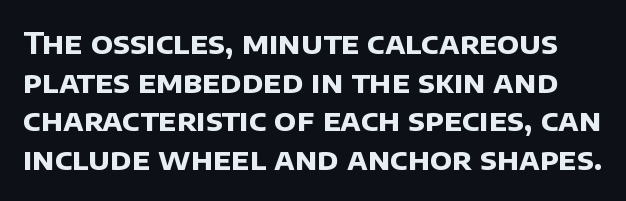
Q: Is the text bold? A: Yes.
Q: Is the typeface a serif or a sans-serif typeface? A: Sans-serif.
Q: Is the text underlined? A: No.
Q: Is the spacing between letters normal or unusually wide? A: Normal.
Q: Is the spacing between lines tight, normal or loose? A: Normal.
Q: Width (condensed, normal, or wide)? A: Normal.
Q: Stroke contrast? A: Low.
Q: x-height? A: Large.
Q: Monospaced? A: No.
